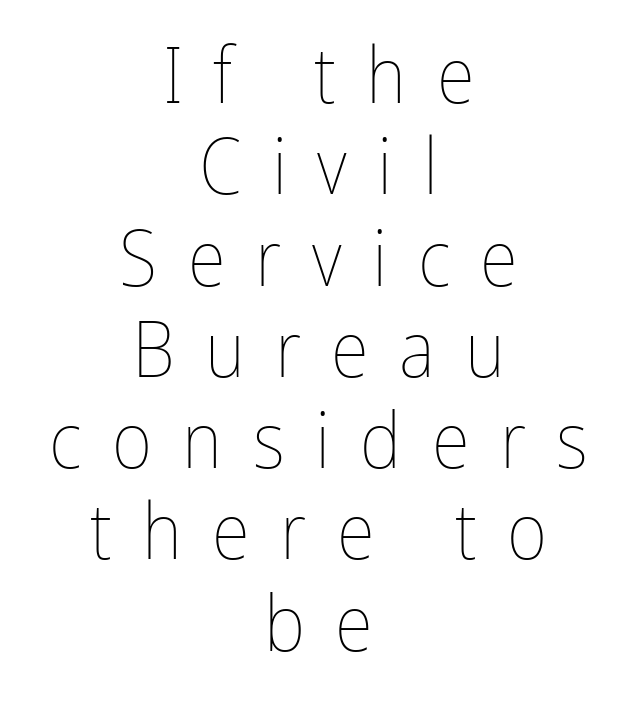
The image shows 78 px thin, condensed type, upright; set centered, line spacing 1.17x, unusually wide letter spacing (+0.39 em), not underlined; low stroke contrast and a medium x-height.
